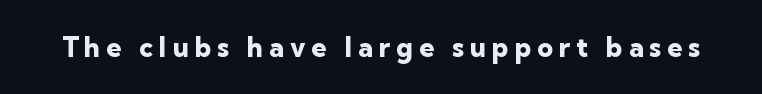
Q: Is the text bold? A: Yes.
Q: Is the text italic (slanted)? A: No, it is upright.
Q: Is the text underlined? A: No.
Q: Is the spacing between letters normal or unusually wide? A: Unusually wide.
